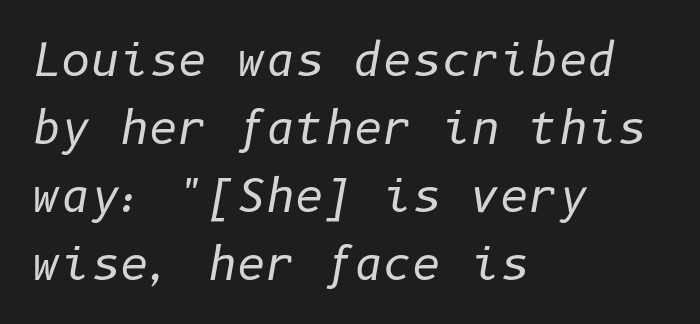
Q: Is the text bold? A: No.
Q: Is the text italic (slanted)? A: Yes, it leans right by about 10 degrees.
Q: Is the text underlined? A: No.
Q: How is the paragraph aligned? A: Left-aligned.
Q: Is the spacing between letters normal or unusually wide? A: Normal.
Q: Is the spacing between lines tight, normal or loose? A: Normal.
Q: Width (condensed, normal, or wide)? A: Normal.
Q: Stroke contrast? A: Low.
Q: x-height? A: Medium.
